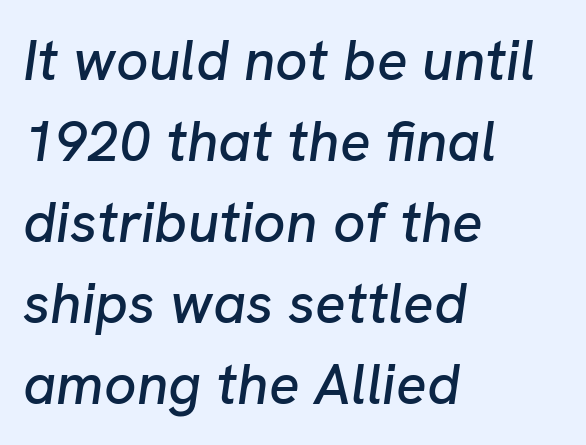
{"italic": "yes", "lean": "right", "slant_degrees": 8, "width": "normal", "stroke_contrast": "low", "x_height": "medium", "monospaced": "no", "underline": "no", "align": "left", "line_spacing": "normal", "line_spacing_ratio": 1.42, "letter_spacing": "normal", "letter_spacing_em": 0.0, "glyph_px": 57}
